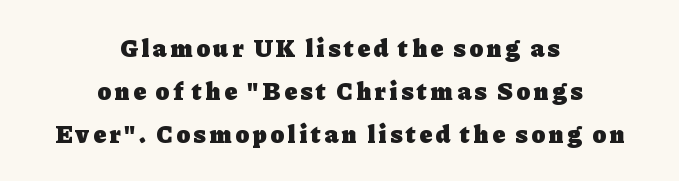
The image shows 25 px bold type, upright; set centered, line spacing 1.73x, not underlined.
